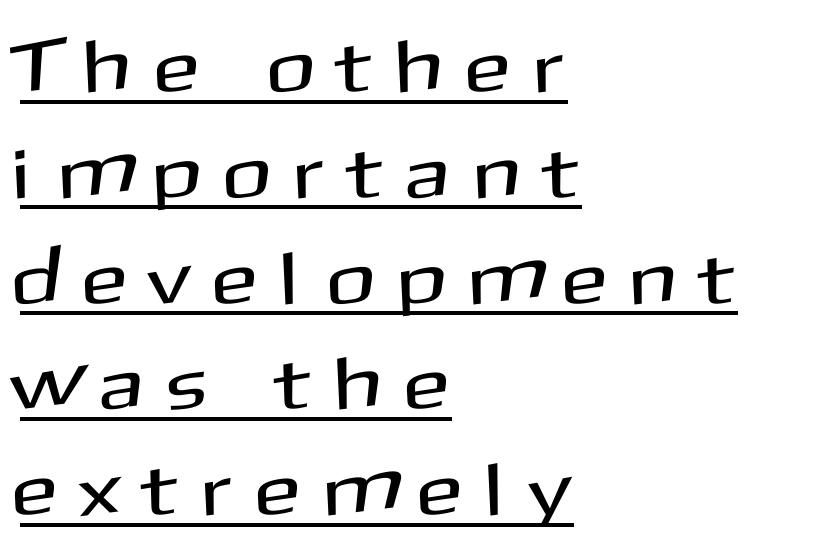
Q: Is the text italic (slanted)? A: No, it is upright.
Q: Is the typeface a serif or a sans-serif typeface? A: Sans-serif.
Q: Is the text underlined? A: Yes.
Q: How is the paragraph aligned? A: Left-aligned.
Q: Is the spacing between letters normal or unusually wide? A: Unusually wide.
Q: Is the spacing between lines tight, normal or loose? A: Normal.
Q: Width (condensed, normal, or wide)? A: Normal.
Q: Stroke contrast? A: Medium.
Q: x-height? A: Medium.
Q: Monospaced? A: No.
